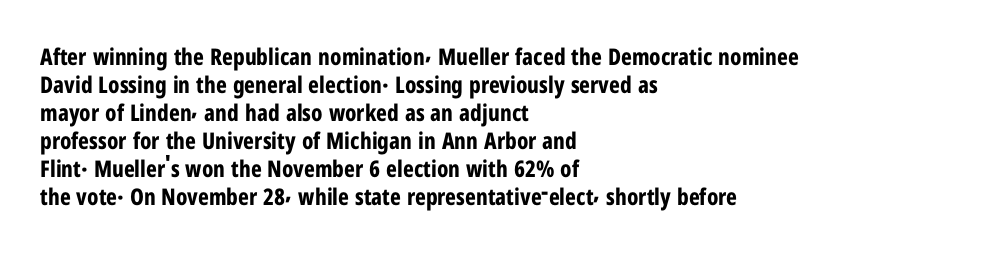
Look at the stroke-to-counter ratio: heavy, a bold. Ordinary non-slanted type is in use. The baseline area is clear. The setting favours the left margin, as ordinary paragraphs usually do. Look at the tracking — it's just the regular setting, nothing added.
